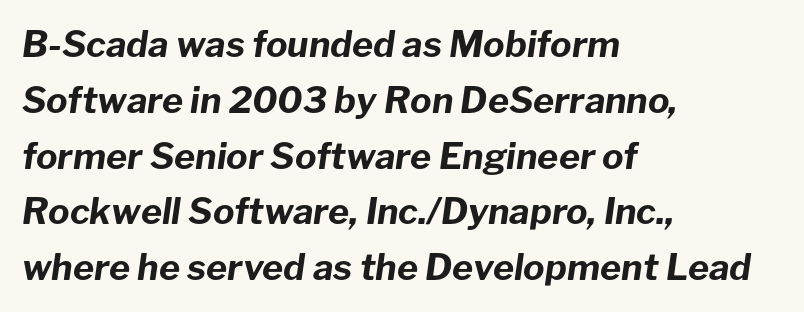
{"italic": "yes", "lean": "right", "slant_degrees": 8, "bold": "yes", "weight": "bold", "width": "normal", "stroke_contrast": "low", "x_height": "medium", "monospaced": "no", "underline": "no", "align": "left", "line_spacing": "normal", "line_spacing_ratio": 1.55, "letter_spacing": "normal", "letter_spacing_em": 0.0, "glyph_px": 36}
